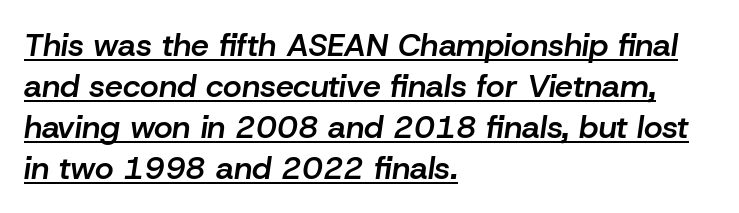
The image shows 32 px semibold type, italic (leaning right); set left-aligned, normal line spacing (1.28x), normal letter spacing, underlined; low stroke contrast and a medium x-height.
